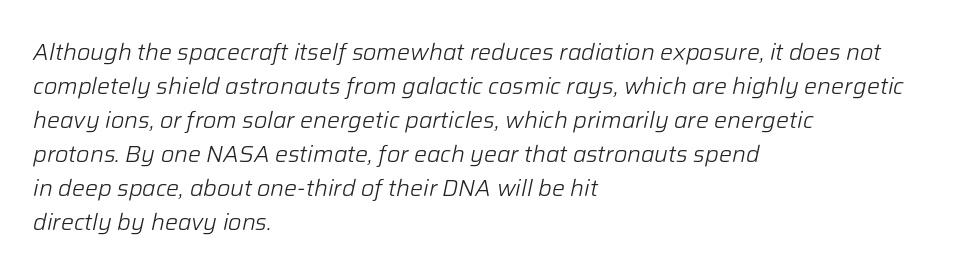
A light-to-regular cut is what we see here. Look at the tracking — it's just the regular setting, nothing added. Is the type slanted? Yes — the strokes lean at a clear angle. Horizontal bands of white between lines are of average thickness. Every row of glyphs begins at an identical x-position on the left.
